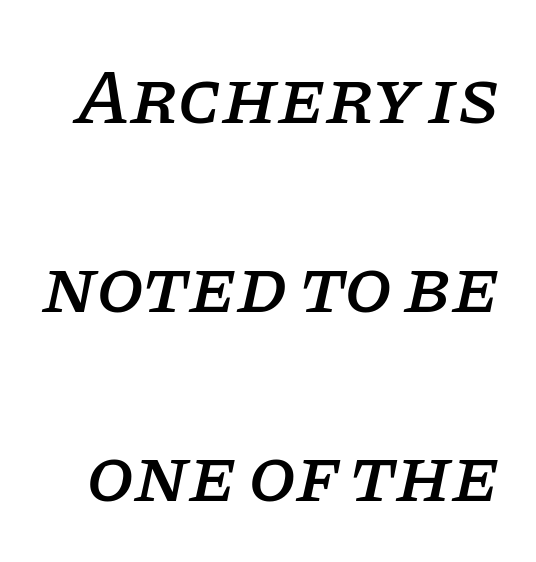
The lines are spread far apart with generous leading. The rendering keeps characters at their native spacing. The face used here is proportionally spaced, like ordinary book or web type. Nobody drew a line under any word here. The text was rendered using a seriffed face with decorative stroke endings.
